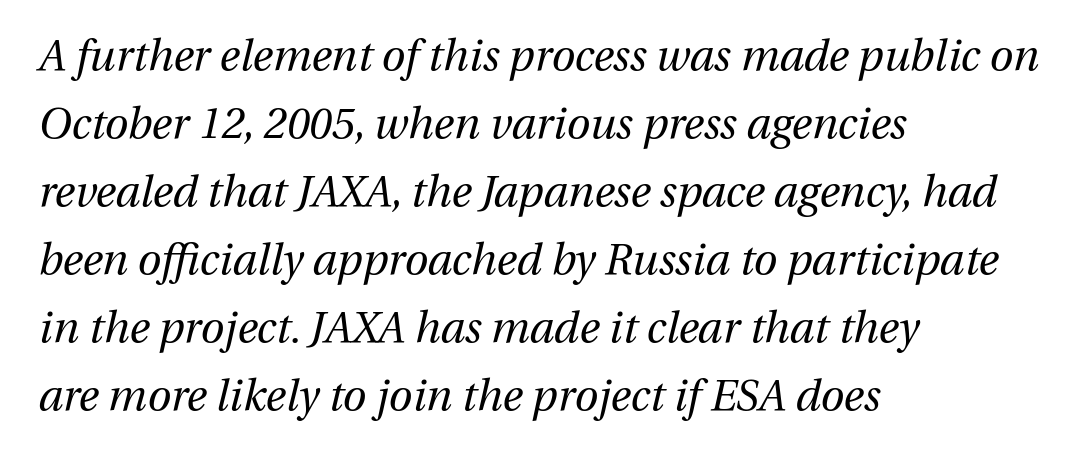
The image shows 43 px regular-weight type, italic (leaning right); set left-aligned, normal line spacing (1.58x), normal letter spacing, not underlined; medium stroke contrast and a medium x-height.
